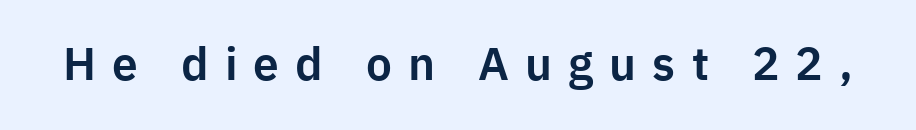
Q: Is the text italic (slanted)? A: No, it is upright.
Q: Is the typeface a serif or a sans-serif typeface? A: Sans-serif.
Q: Is the text underlined? A: No.
Q: Is the spacing between letters normal or unusually wide? A: Unusually wide.
Q: Width (condensed, normal, or wide)? A: Normal.
Q: Stroke contrast? A: Low.
Q: x-height? A: Medium.
Q: Monospaced? A: No.
